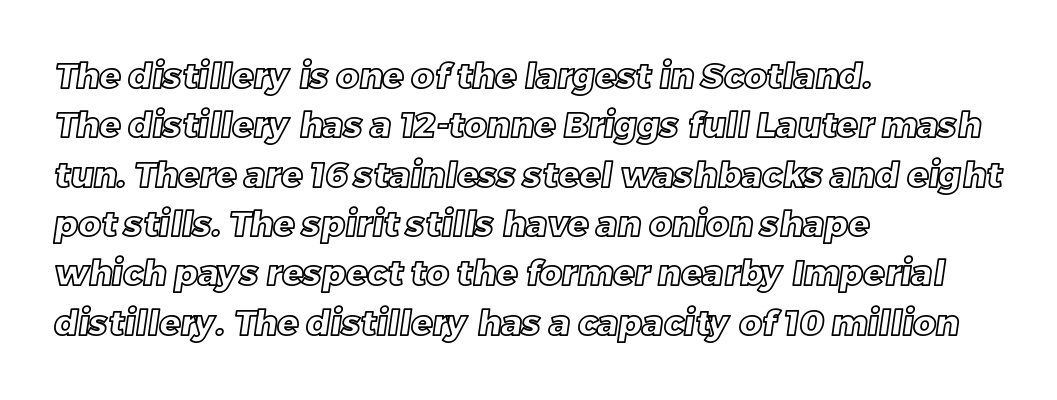
The image shows 35 px text type; set left-aligned, normal line spacing (1.41x), normal letter spacing, not underlined; a large x-height.
